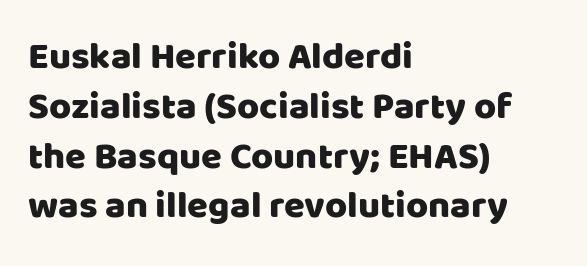
The rendering shows plain stroke endings on the letterforms — a sans-serif design. Tracking here is standard; glyphs follow each other at the usual distance. Unmarked baselines from the first word to the last. Italic? Not at all — the glyphs are vertical. Horizontal alignment here is leftward, the default for most running prose. Interline gaps are of average width in this sample.
